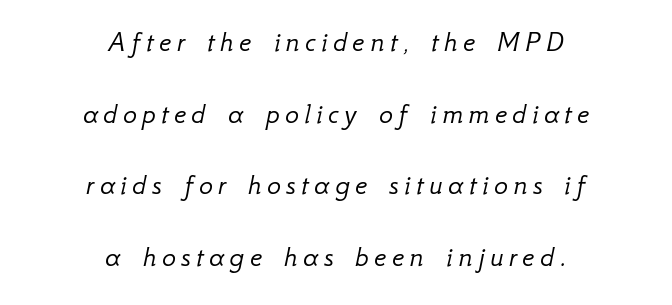
The image shows 29 px light type, italic (leaning right); set centered, loose line spacing (2.47x), not underlined; low stroke contrast and a small x-height.
